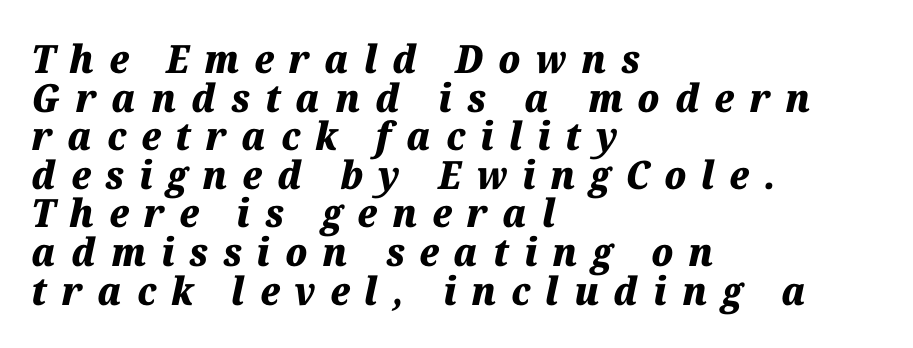
The image shows 39 px heavy type, italic (leaning right); set left-aligned, tight line spacing (0.99x), unusually wide letter spacing (+0.38 em), not underlined; medium stroke contrast and a medium x-height.
